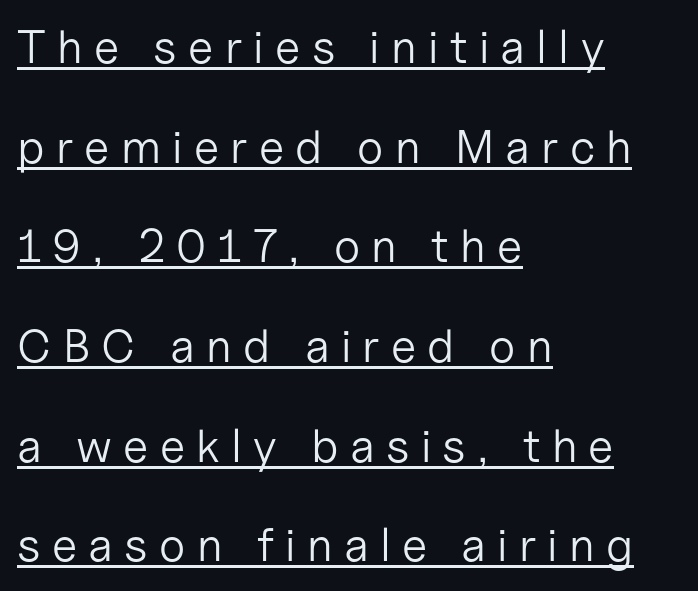
{"serif": "no", "italic": "no", "bold": "no", "weight": "light", "width": "normal", "stroke_contrast": "low", "x_height": "medium", "monospaced": "no", "underline": "yes", "align": "left", "line_spacing": "loose", "line_spacing_ratio": 2.12, "letter_spacing": "wide", "letter_spacing_em": 0.24, "glyph_px": 47}
